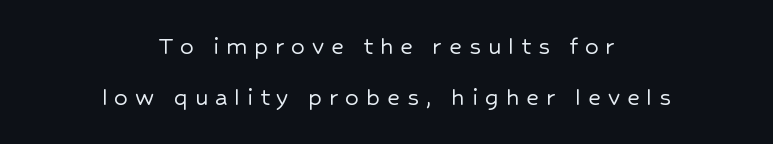
The image shows 27 px text type, upright; set centered, loose line spacing (1.9x), unusually wide letter spacing (+0.26 em), not underlined.
